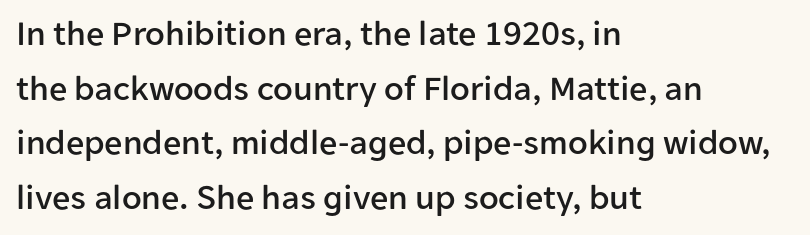
Q: Is the text italic (slanted)? A: No, it is upright.
Q: Is the typeface a serif or a sans-serif typeface? A: Sans-serif.
Q: Is the text underlined? A: No.
Q: How is the paragraph aligned? A: Left-aligned.
Q: Is the spacing between letters normal or unusually wide? A: Normal.
Q: Is the spacing between lines tight, normal or loose? A: Normal.
Q: Width (condensed, normal, or wide)? A: Normal.
Q: Stroke contrast? A: Low.
Q: x-height? A: Medium.
Q: Monospaced? A: No.
